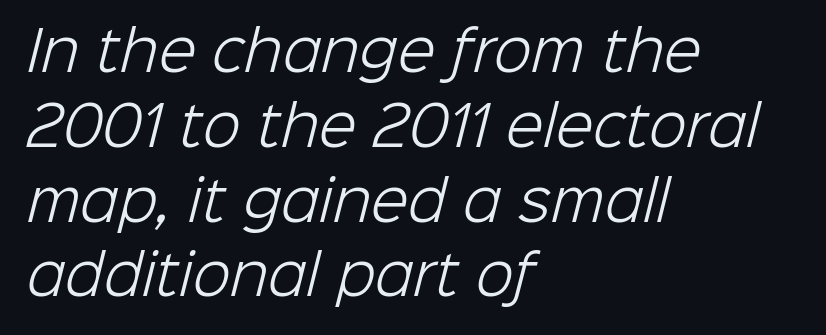
The image shows 55 px light sans-serif type; set left-aligned, normal line spacing (1.36x), normal letter spacing, not underlined; low stroke contrast and a medium x-height.
